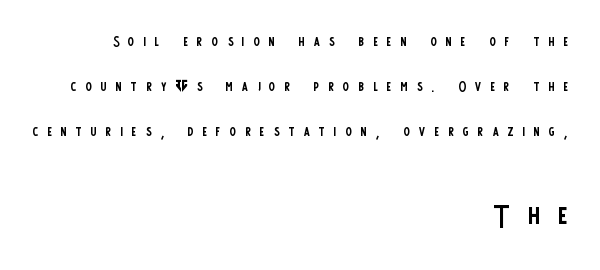
{"serif": "no", "italic": "no", "bold": "no", "weight": "regular", "width": "condensed", "stroke_contrast": "low", "x_height": "large", "monospaced": "no", "underline": "no", "align": "right", "line_spacing": "loose", "line_spacing_ratio": 2.38, "letter_spacing": "wide", "letter_spacing_em": 0.48, "larger_block": "second", "size_ratio": 2.0, "glyph_px": 38}
